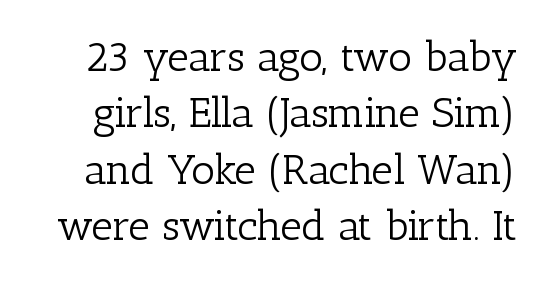
The image shows 42 px light serif type, upright; set normal line spacing (1.34x), normal letter spacing, not underlined; low stroke contrast and a medium x-height.
